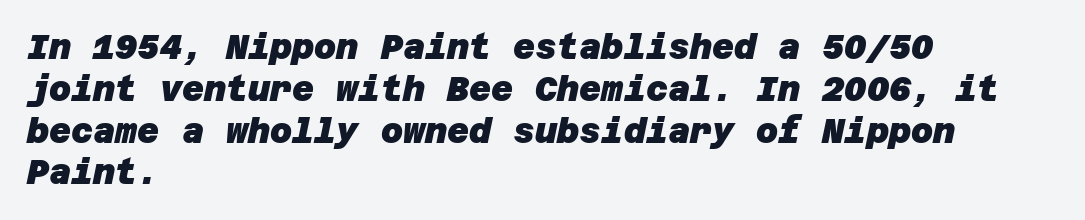
The line texture is even and compact thanks to regular tracking. Stroke terminals: plain, sans-serif. In CSS terms this would be text-align: left. Descenders are the only things crossing below the line. Strokes here are thick enough to call this a true bold.
